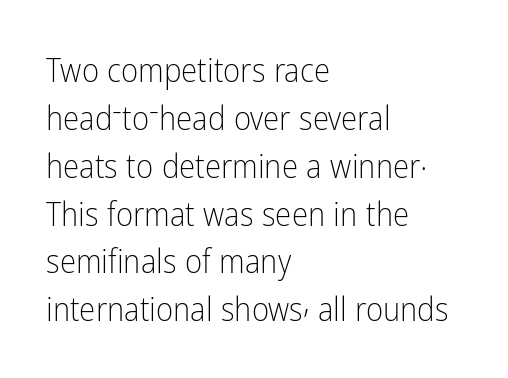
Q: Is the text bold? A: No.
Q: Is the text italic (slanted)? A: No, it is upright.
Q: Is the typeface a serif or a sans-serif typeface? A: Sans-serif.
Q: Is the text underlined? A: No.
Q: How is the paragraph aligned? A: Left-aligned.
Q: Is the spacing between letters normal or unusually wide? A: Normal.
Q: Is the spacing between lines tight, normal or loose? A: Normal.
Q: Width (condensed, normal, or wide)? A: Condensed.
Q: Stroke contrast? A: Low.
Q: x-height? A: Medium.
Q: Monospaced? A: No.
